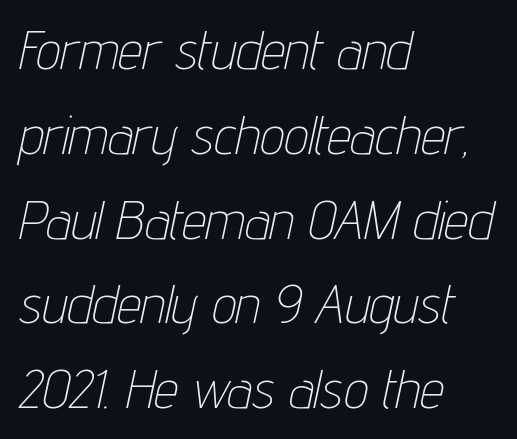
The area under the type is left untouched. Caption: multi-line text, flush left, ragged right. The characters are drawn with everyday or finer stroke widths. Compared with typical body copy, the letter spacing here is the same. This sample has the flowing, uneven cadence of proportional lettering.
